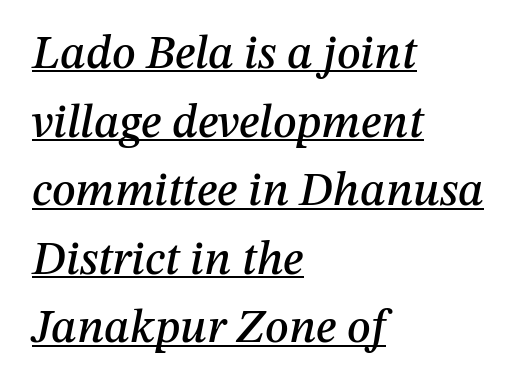
Decoration check: the copy is underlined. Yep, that's italic — everything's leaning. Notice how the passage keeps a crisp vertical edge on the left only. The vertical gap from one line to the next is medium.
